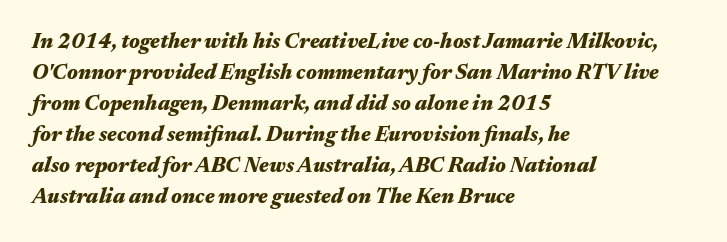
The image shows 21 px bold type, italic (leaning right); set left-aligned, normal line spacing (1.48x), normal letter spacing, not underlined.
